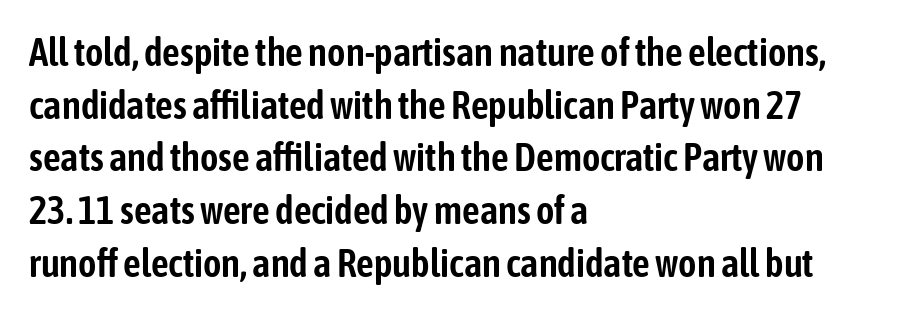
{"serif": "no", "italic": "no", "width": "condensed", "stroke_contrast": "low", "x_height": "medium", "monospaced": "no", "underline": "no", "align": "left", "line_spacing": "normal", "line_spacing_ratio": 1.35, "letter_spacing": "normal", "letter_spacing_em": 0.0, "glyph_px": 39}
